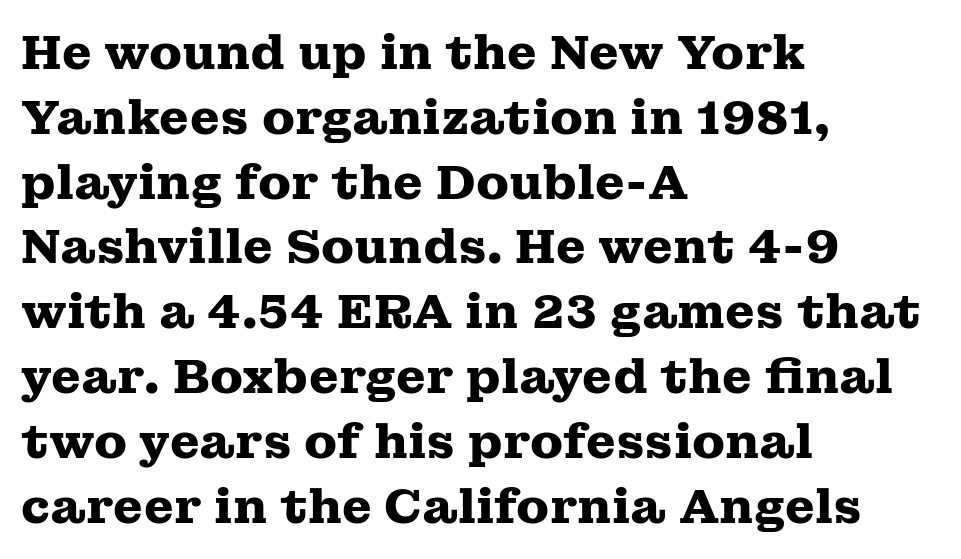
The face used here is rendered with its standard letterfit. The string is rendered with underlining switched off. The text block is weighted toward the left margin, trailing off unevenly rightward. You could not count columns in this text — the font is proportionally spaced. Summary of vertical rhythm: regular, with standard interline spacing.
